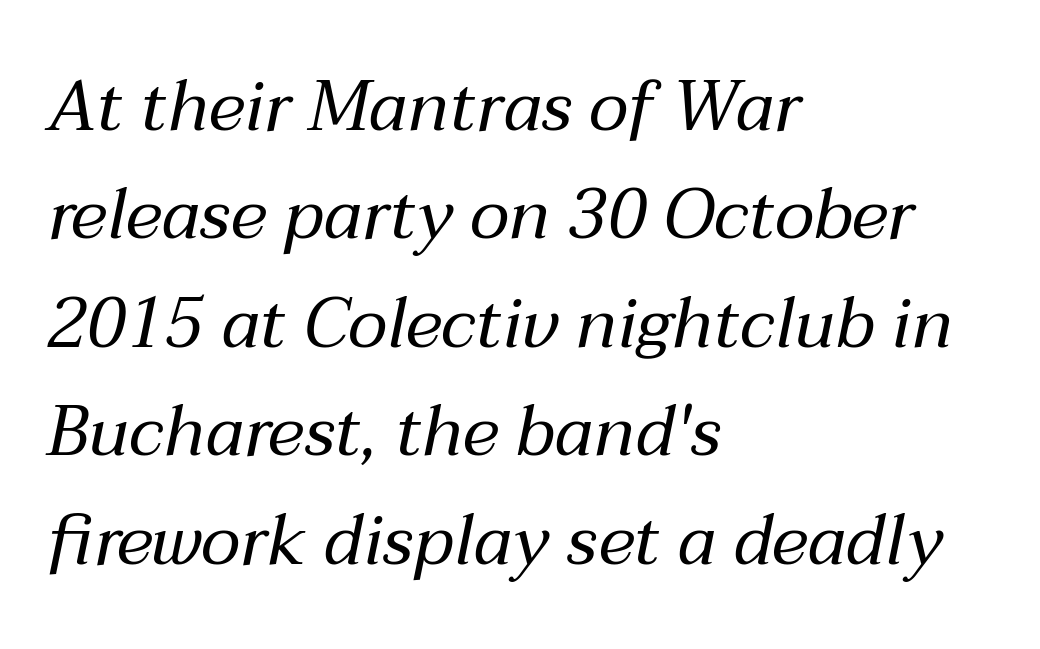
Q: Is the text bold? A: No.
Q: Is the text italic (slanted)? A: Yes, it leans right by about 12 degrees.
Q: Is the text underlined? A: No.
Q: How is the paragraph aligned? A: Left-aligned.
Q: Is the spacing between letters normal or unusually wide? A: Normal.
Q: Is the spacing between lines tight, normal or loose? A: Normal.
Q: Width (condensed, normal, or wide)? A: Normal.
Q: Stroke contrast? A: Medium.
Q: x-height? A: Medium.
Q: Monospaced? A: No.
